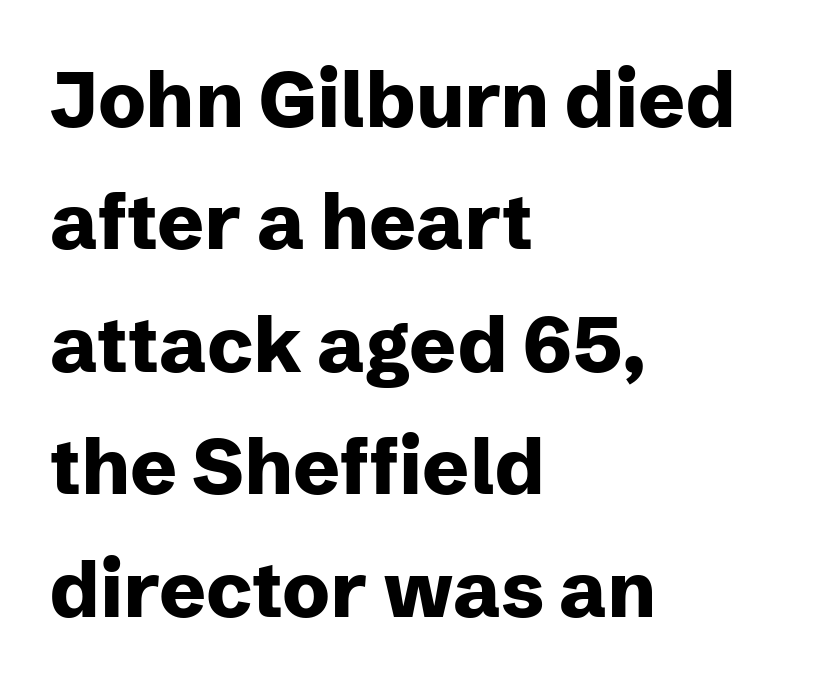
The image shows 78 px heavy sans-serif type, upright; set left-aligned, normal line spacing (1.57x), normal letter spacing, not underlined; low stroke contrast and a medium x-height.
